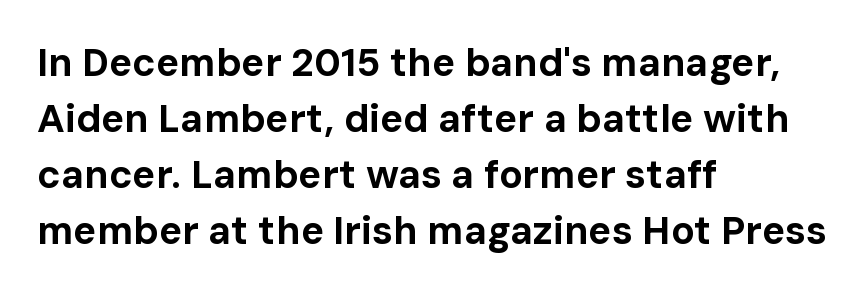
In terms of posture, this sample is upright. Interline gaps are of average width in this sample. This sample is left-justified, so line endings fall wherever the words run out. The passage shown has conventional tracking throughout.
